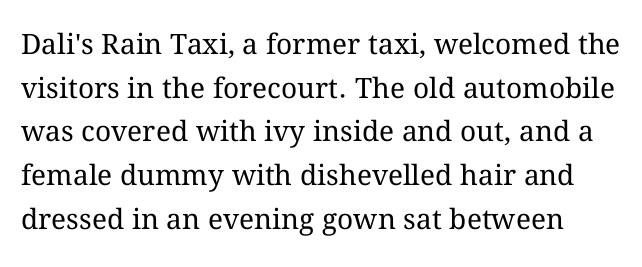
This rendering features lettering with no underline. Counters stay open thanks to moderate or lighter strokes. You could call the tracking neutral — neither tight nor loose. Proportional: the letters do not fall into vertical columns.
